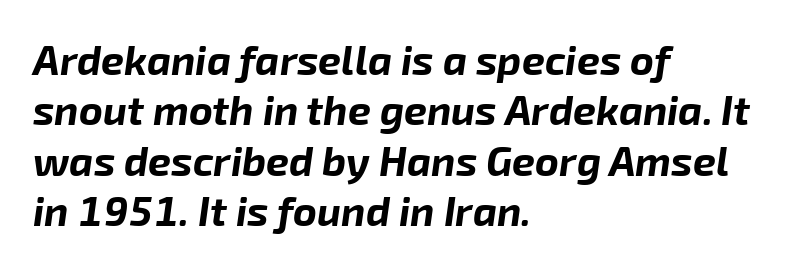
{"italic": "yes", "lean": "right", "slant_degrees": 8, "bold": "yes", "weight": "bold", "width": "normal", "stroke_contrast": "low", "x_height": "medium", "monospaced": "no", "underline": "no", "align": "left", "line_spacing_ratio": 1.23, "letter_spacing": "normal", "letter_spacing_em": 0.0, "glyph_px": 41}
